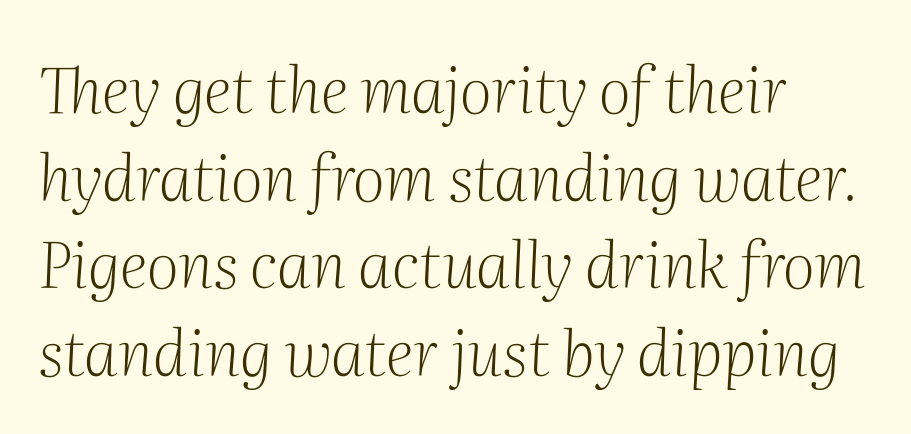
Does the type have serifs? Yes, each stem ends in a small foot. Unbolded letterforms with no extra heft. The face used here is proportionally spaced, like ordinary book or web type. The typography opts for an oblique posture over an upright one. Compared with typical body copy, the letter spacing here is the same.
